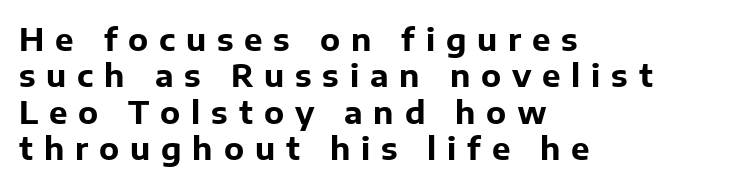
The image shows 31 px bold sans-serif type, upright; set left-aligned, line spacing 1.17x, unusually wide letter spacing (+0.35 em), not underlined; low stroke contrast and a medium x-height.
